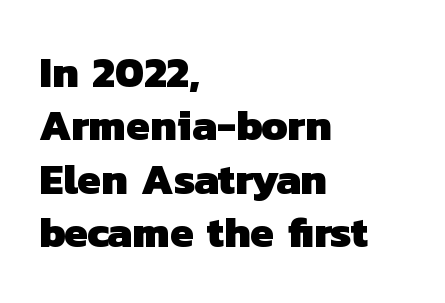
{"serif": "no", "bold": "yes", "weight": "heavy", "width": "normal", "stroke_contrast": "low", "x_height": "medium", "monospaced": "no", "underline": "no", "align": "left", "line_spacing_ratio": 1.24, "letter_spacing": "normal", "letter_spacing_em": 0.0, "glyph_px": 43}
